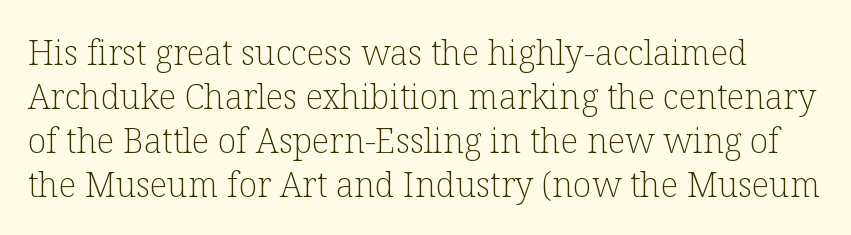
The image shows 34 px light serif type, upright; set normal line spacing (1.29x), normal letter spacing, not underlined; low stroke contrast and a medium x-height.
